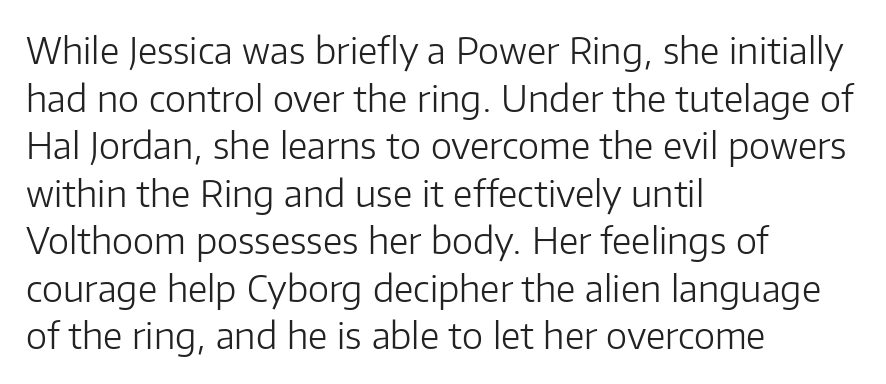
{"serif": "no", "italic": "no", "bold": "no", "weight": "light", "width": "normal", "stroke_contrast": "low", "x_height": "medium", "monospaced": "no", "underline": "no", "align": "left", "line_spacing": "normal", "line_spacing_ratio": 1.32, "letter_spacing": "normal", "letter_spacing_em": 0.0, "glyph_px": 36}
